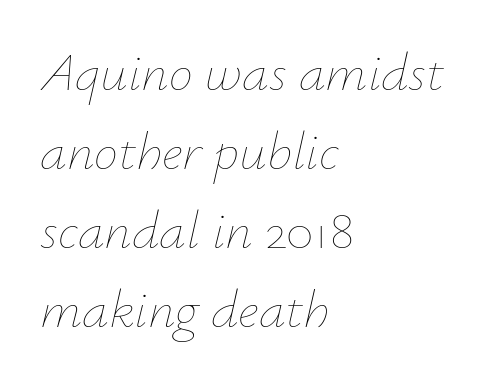
Leftover space on each line is placed entirely after the last word. The typeface has the unassuming heft of standard copy or less. Italic: yes, the glyphs are oblique. Spacing verdict: proportional, widths tailored to each character. Only glyphs here, with clear space below each row. One glance says typical: line gaps are just what's usual.
